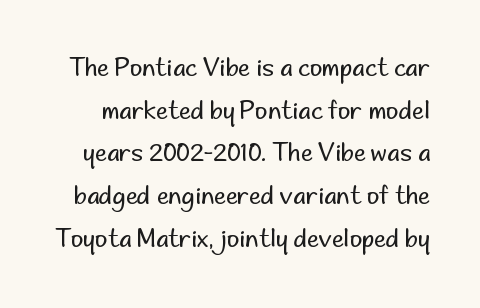
{"italic": "no", "bold": "no", "underline": "no", "line_spacing_ratio": 1.78, "letter_spacing": "normal", "letter_spacing_em": 0.0, "glyph_px": 24}
